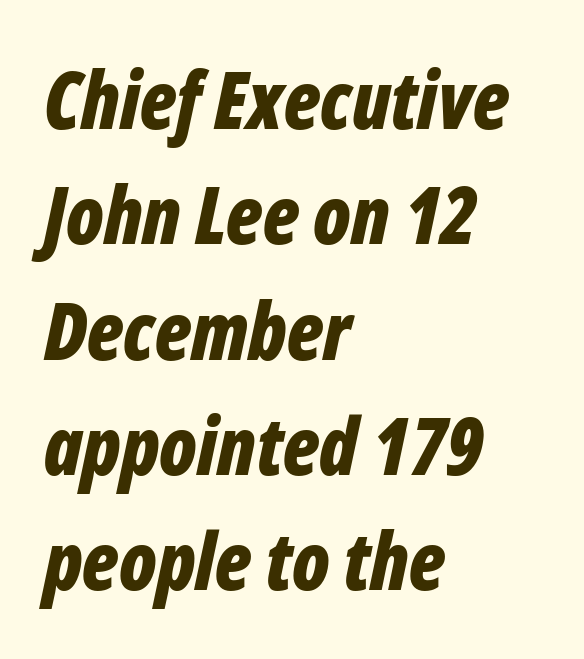
{"italic": "yes", "lean": "right", "slant_degrees": 12, "bold": "yes", "weight": "bold", "width": "condensed", "stroke_contrast": "low", "x_height": "medium", "monospaced": "no", "underline": "no", "align": "left", "line_spacing": "normal", "line_spacing_ratio": 1.46, "letter_spacing": "normal", "letter_spacing_em": 0.0, "glyph_px": 79}
